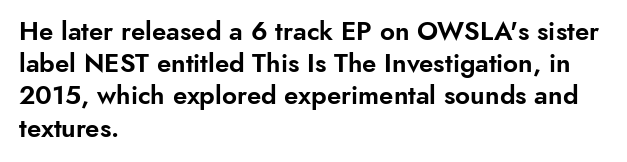
Q: Is the text italic (slanted)? A: No, it is upright.
Q: Is the text underlined? A: No.
Q: How is the paragraph aligned? A: Left-aligned.
Q: Is the spacing between letters normal or unusually wide? A: Normal.
